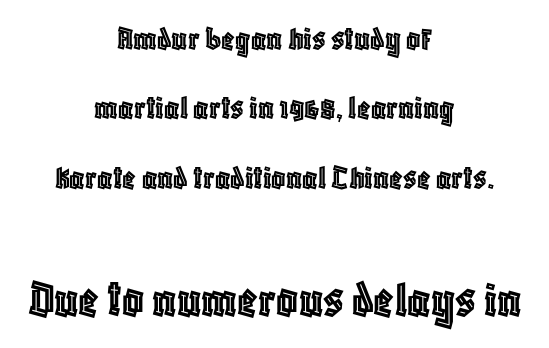
Q: Is the text italic (slanted)? A: No, it is upright.
Q: Is the text underlined? A: No.
Q: How is the paragraph aligned? A: Centered.
Q: Is the spacing between letters normal or unusually wide? A: Normal.
Q: Is the spacing between lines tight, normal or loose? A: Loose.
Q: Which block of text is set in a larger size, the first (top) or the second (bottom)? A: The second (bottom) one.
Q: Width (condensed, normal, or wide)? A: Condensed.
Q: x-height? A: Large.
Q: Monospaced? A: No.
